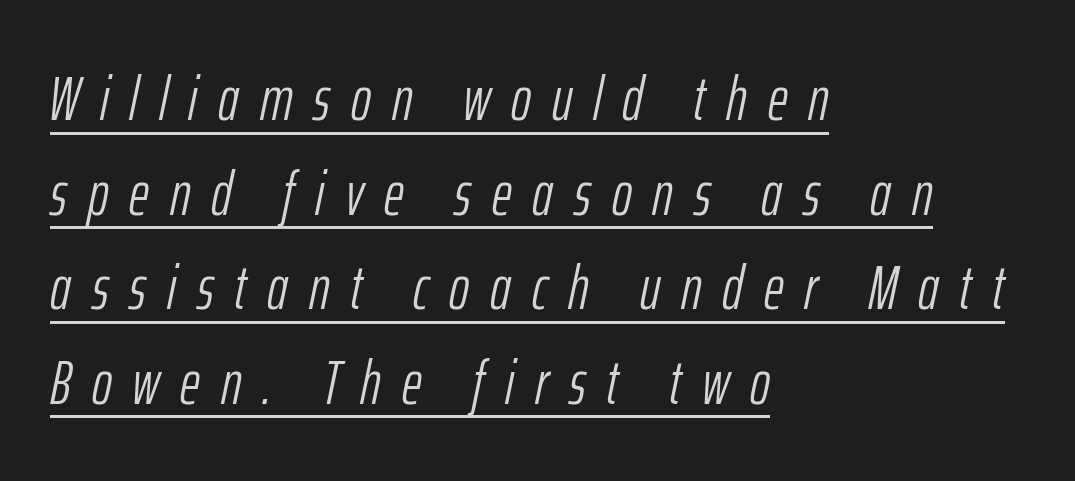
Q: Is the text bold? A: No.
Q: Is the text italic (slanted)? A: Yes, it leans right by about 12 degrees.
Q: Is the text underlined? A: Yes.
Q: How is the paragraph aligned? A: Left-aligned.
Q: Is the spacing between letters normal or unusually wide? A: Unusually wide.
Q: Is the spacing between lines tight, normal or loose? A: Normal.
Q: Width (condensed, normal, or wide)? A: Condensed.
Q: Stroke contrast? A: Low.
Q: x-height? A: Medium.
Q: Monospaced? A: No.
